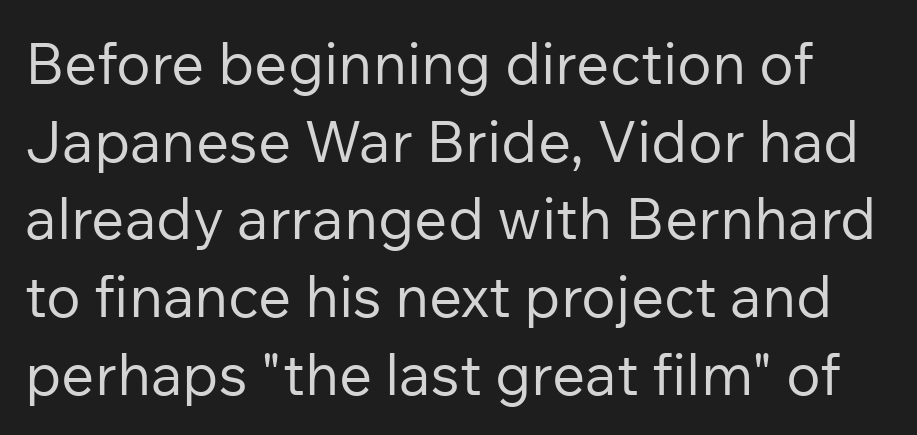
The image shows 58 px regular-weight sans-serif type, upright; set normal line spacing (1.34x), normal letter spacing, not underlined; low stroke contrast and a medium x-height.
